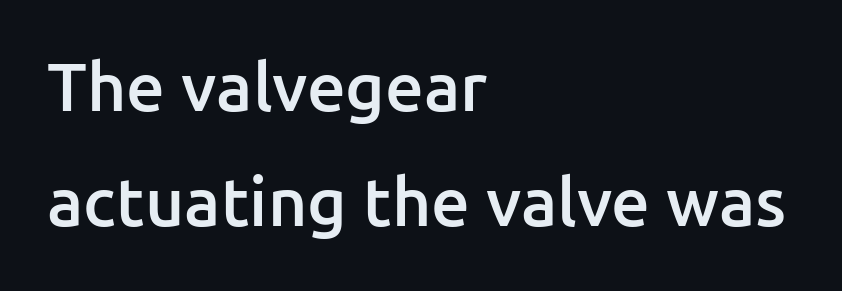
{"serif": "no", "italic": "no", "bold": "semi", "weight": "semibold", "width": "normal", "stroke_contrast": "low", "x_height": "medium", "monospaced": "no", "underline": "no", "align": "left", "line_spacing": "normal", "line_spacing_ratio": 1.69, "letter_spacing": "normal", "letter_spacing_em": 0.0, "glyph_px": 68}
